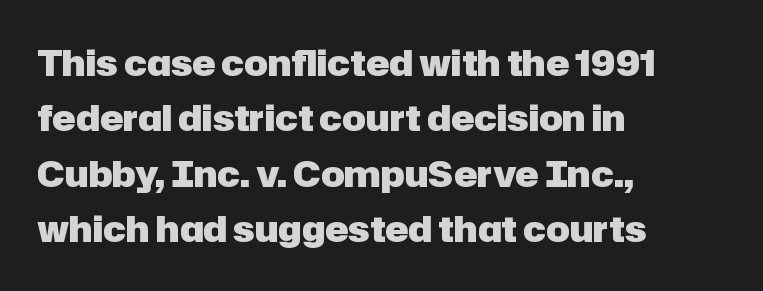
Q: Is the text bold? A: Yes.
Q: Is the text italic (slanted)? A: No, it is upright.
Q: Is the typeface a serif or a sans-serif typeface? A: Sans-serif.
Q: Is the text underlined? A: No.
Q: How is the paragraph aligned? A: Left-aligned.
Q: Is the spacing between letters normal or unusually wide? A: Normal.
Q: Is the spacing between lines tight, normal or loose? A: Normal.
Q: Width (condensed, normal, or wide)? A: Normal.
Q: Stroke contrast? A: Low.
Q: x-height? A: Medium.
Q: Monospaced? A: No.
